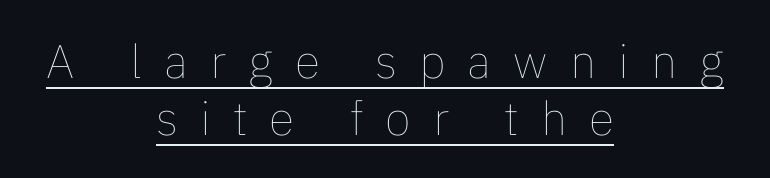
{"italic": "no", "bold": "no", "weight": "thin", "width": "normal", "stroke_contrast": "low", "x_height": "medium", "monospaced": "no", "underline": "yes", "align": "center", "line_spacing_ratio": 1.22, "letter_spacing": "wide", "letter_spacing_em": 0.47, "glyph_px": 47}
